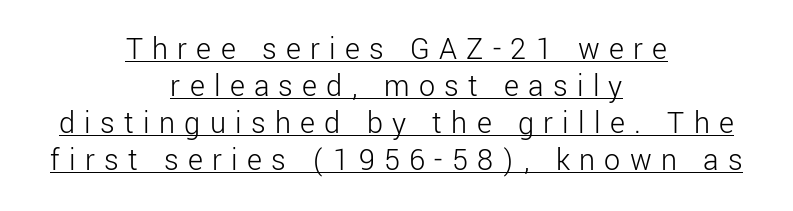
The image shows 32 px light sans-serif type, upright; set centered, line spacing 1.16x, unusually wide letter spacing (+0.29 em), underlined; low stroke contrast and a medium x-height.
